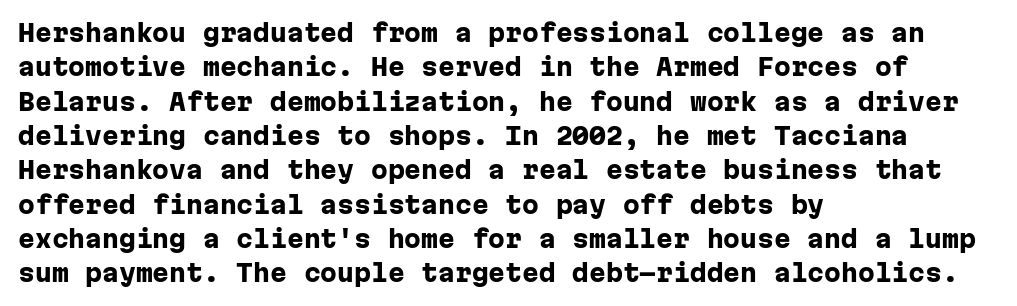
The passage shown is emphatically bold. The space directly below the letters is spotless. Italic? Not at all — the glyphs are vertical. The block of text has a typical density, with ordinary space between rows.
